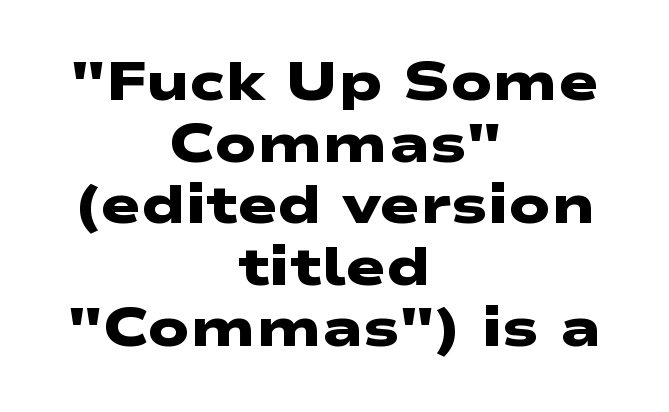
The image shows 54 px heavy, wide sans-serif type; set centered, tight line spacing (1.14x), normal letter spacing, not underlined; low stroke contrast and a medium x-height.
